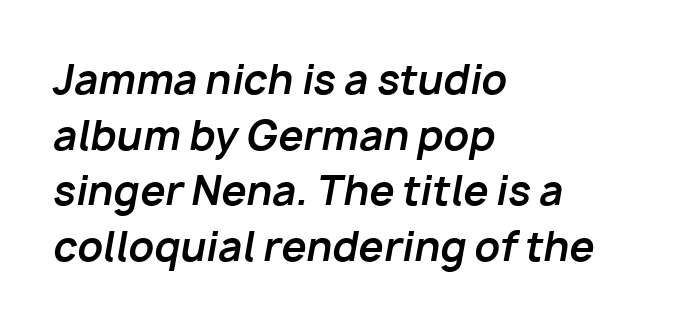
{"italic": "yes", "lean": "right", "slant_degrees": 10, "bold": "yes", "weight": "bold", "width": "normal", "stroke_contrast": "low", "x_height": "medium", "monospaced": "no", "underline": "no", "align": "left", "line_spacing": "normal", "line_spacing_ratio": 1.39, "letter_spacing": "normal", "letter_spacing_em": 0.0, "glyph_px": 40}
